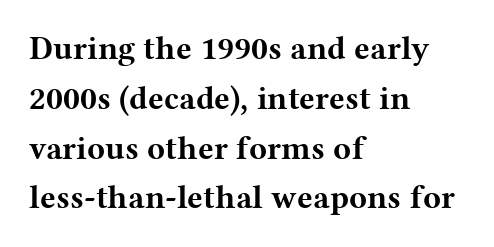
The image shows 33 px bold, wide serif type, upright; set left-aligned, normal line spacing (1.51x), normal letter spacing, not underlined; medium stroke contrast and a medium x-height.
